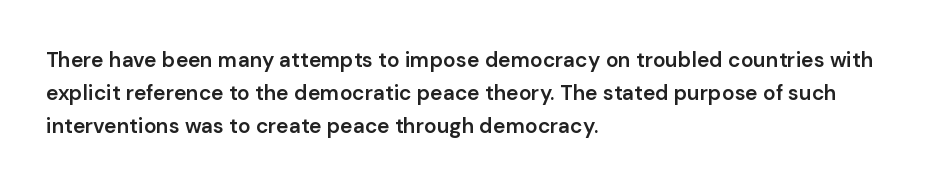
The image shows 21 px text type, upright; set left-aligned, normal line spacing (1.56x), normal letter spacing, not underlined.
